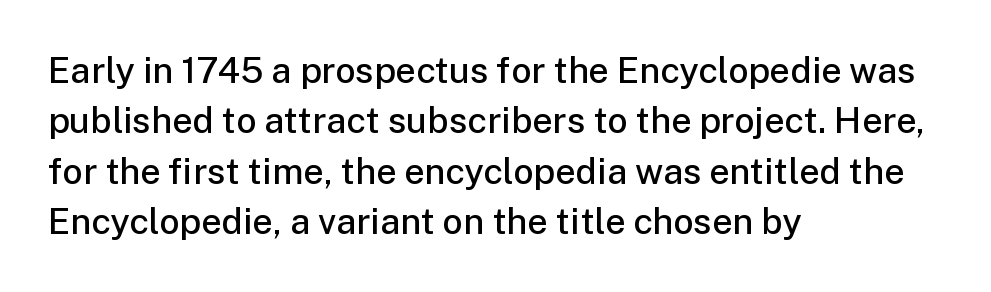
Q: Is the text bold? A: Semi-bold.
Q: Is the text italic (slanted)? A: No, it is upright.
Q: Is the typeface a serif or a sans-serif typeface? A: Sans-serif.
Q: Is the text underlined? A: No.
Q: How is the paragraph aligned? A: Left-aligned.
Q: Is the spacing between letters normal or unusually wide? A: Normal.
Q: Is the spacing between lines tight, normal or loose? A: Normal.
Q: Width (condensed, normal, or wide)? A: Normal.
Q: Stroke contrast? A: Low.
Q: x-height? A: Medium.
Q: Monospaced? A: No.
